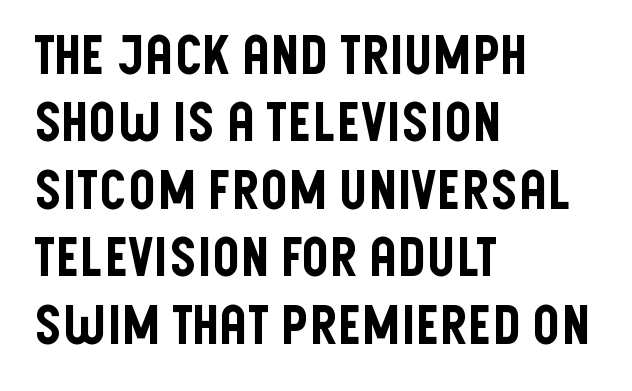
Q: Is the text italic (slanted)? A: No, it is upright.
Q: Is the typeface a serif or a sans-serif typeface? A: Sans-serif.
Q: Is the text underlined? A: No.
Q: How is the paragraph aligned? A: Left-aligned.
Q: Is the spacing between letters normal or unusually wide? A: Normal.
Q: Is the spacing between lines tight, normal or loose? A: Normal.
Q: Width (condensed, normal, or wide)? A: Condensed.
Q: Stroke contrast? A: Low.
Q: x-height? A: Large.
Q: Monospaced? A: No.
